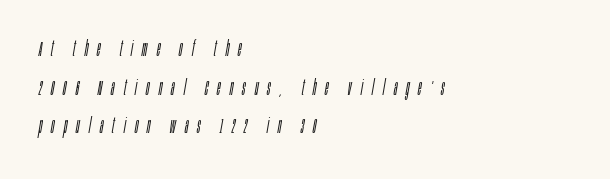
The image shows 21 px text type, italic (leaning right); set left-aligned, line spacing 1.84x, unusually wide letter spacing (+0.43 em), not underlined.
